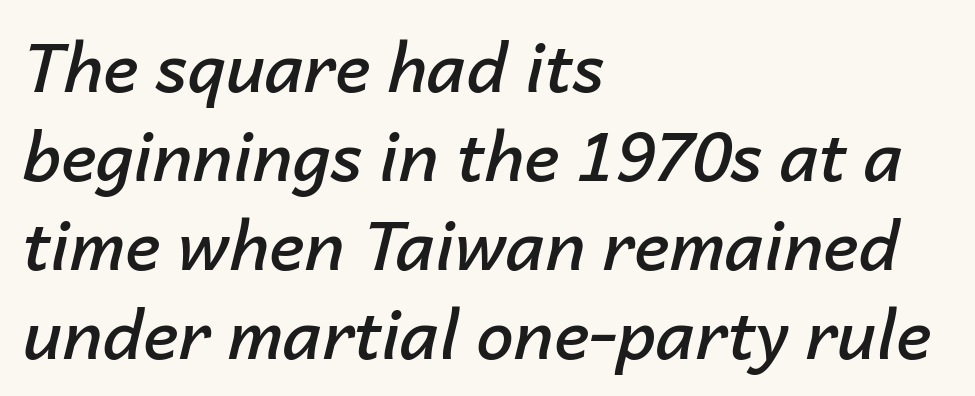
Q: Is the text bold? A: Semi-bold.
Q: Is the text italic (slanted)? A: Yes, it leans right by about 14 degrees.
Q: Is the text underlined? A: No.
Q: How is the paragraph aligned? A: Left-aligned.
Q: Is the spacing between letters normal or unusually wide? A: Normal.
Q: Is the spacing between lines tight, normal or loose? A: Normal.
Q: Width (condensed, normal, or wide)? A: Normal.
Q: Stroke contrast? A: Low.
Q: x-height? A: Medium.
Q: Monospaced? A: No.
